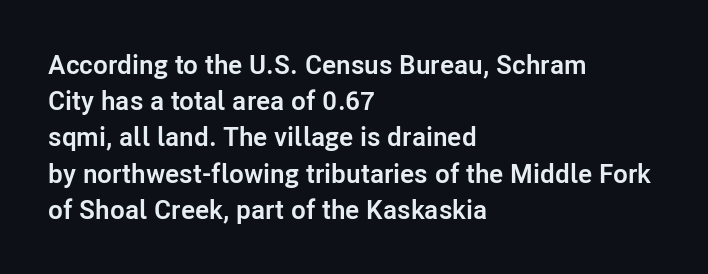
{"italic": "no", "bold": "yes", "underline": "no", "align": "left", "line_spacing": "normal", "line_spacing_ratio": 1.34, "letter_spacing": "normal", "letter_spacing_em": 0.0, "glyph_px": 27}
